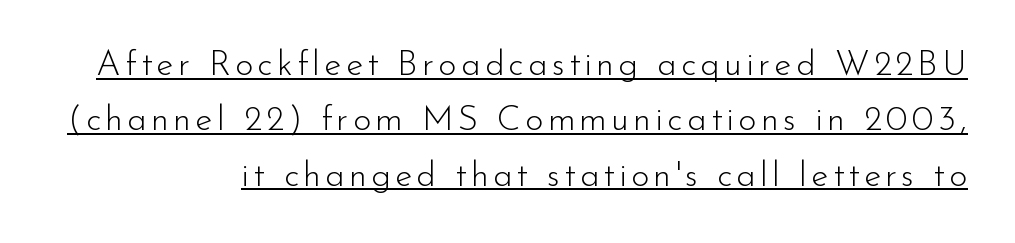
Q: Is the text bold? A: No.
Q: Is the text italic (slanted)? A: No, it is upright.
Q: Is the typeface a serif or a sans-serif typeface? A: Sans-serif.
Q: Is the text underlined? A: Yes.
Q: How is the paragraph aligned? A: Right-aligned.
Q: Is the spacing between lines tight, normal or loose? A: Normal.
Q: Width (condensed, normal, or wide)? A: Normal.
Q: Stroke contrast? A: Low.
Q: x-height? A: Small.
Q: Monospaced? A: No.
